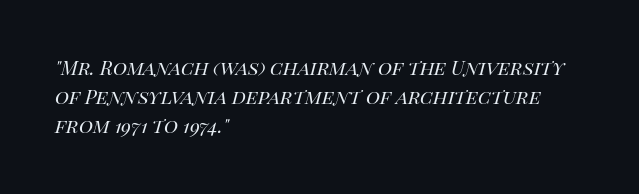
Q: Is the text bold? A: No.
Q: Is the text italic (slanted)? A: Yes, it leans right by about 14 degrees.
Q: Is the text underlined? A: No.
Q: How is the paragraph aligned? A: Left-aligned.
Q: Is the spacing between letters normal or unusually wide? A: Normal.
